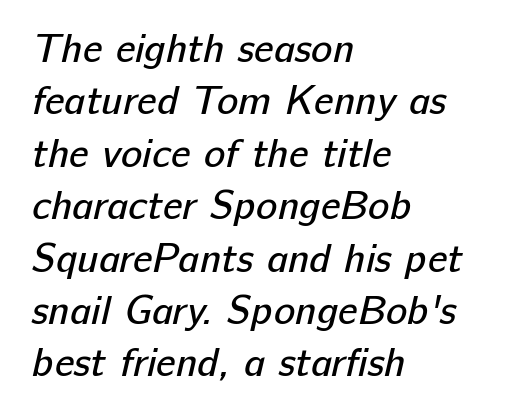
Q: Is the text bold? A: No.
Q: Is the typeface a serif or a sans-serif typeface? A: Sans-serif.
Q: Is the text underlined? A: No.
Q: How is the paragraph aligned? A: Left-aligned.
Q: Is the spacing between letters normal or unusually wide? A: Normal.
Q: Is the spacing between lines tight, normal or loose? A: Normal.
Q: Width (condensed, normal, or wide)? A: Normal.
Q: Stroke contrast? A: Low.
Q: x-height? A: Medium.
Q: Monospaced? A: No.
